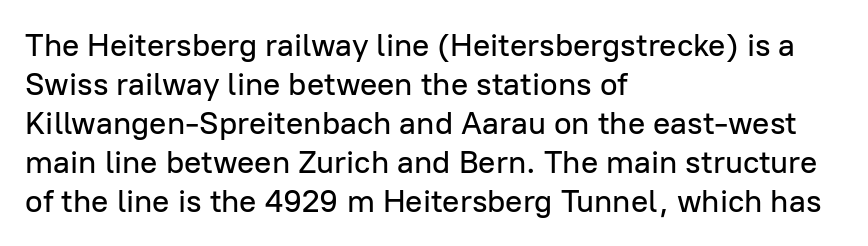
The image shows 32 px sans-serif type, upright; set left-aligned, line spacing 1.22x, normal letter spacing, not underlined; low stroke contrast and a medium x-height.
